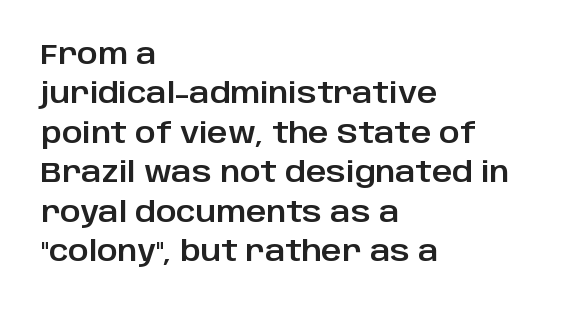
{"serif": "no", "italic": "no", "width": "normal", "stroke_contrast": "low", "x_height": "large", "monospaced": "no", "underline": "no", "align": "left", "line_spacing": "normal", "line_spacing_ratio": 1.41, "letter_spacing": "normal", "letter_spacing_em": 0.0, "glyph_px": 28}
